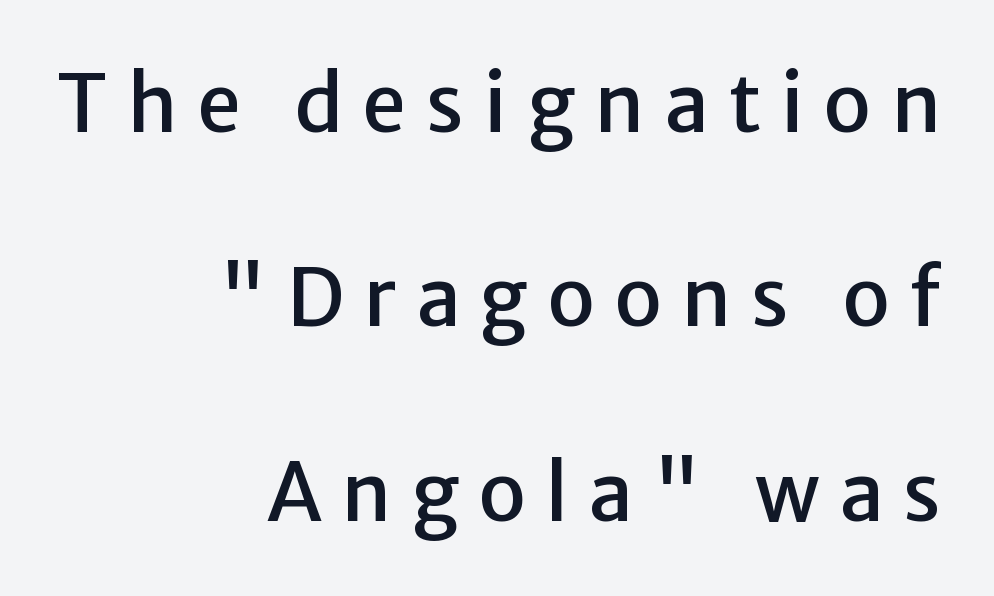
The image shows 80 px sans-serif type, upright; set right-aligned, loose line spacing (2.43x), unusually wide letter spacing (+0.24 em), not underlined; low stroke contrast and a medium x-height.
